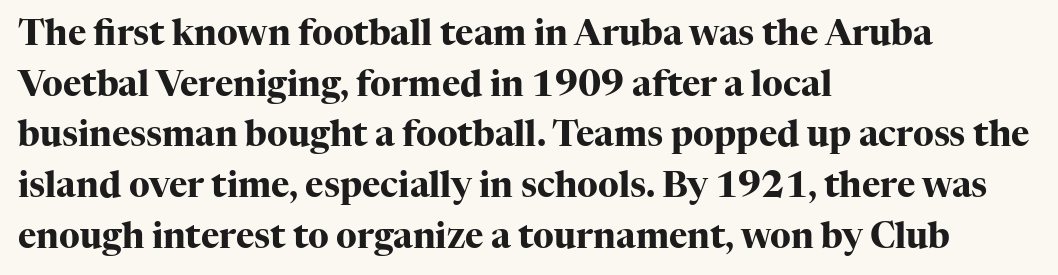
No extra tracking has been applied to these lines. Students, observe: this is what conventionally led text looks like. In terms of weight, the rendering is a true, heavy bold. Do the characters align in a grid? No, the font is proportional.
